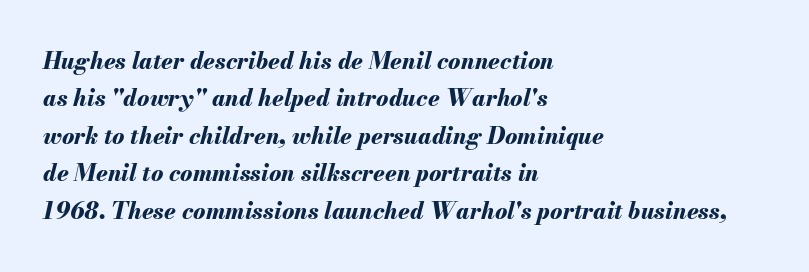
{"italic": "yes", "lean": "right", "slant_degrees": 13, "bold": "yes", "underline": "no", "align": "left", "line_spacing": "normal", "line_spacing_ratio": 1.63, "letter_spacing": "normal", "letter_spacing_em": 0.0, "glyph_px": 23}
